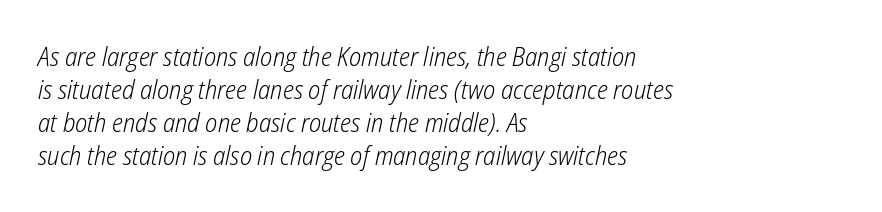
Ink coverage per letter is moderate at most. The rendering uses a moderate line-height, typical for paragraphs. The gap between lines stays unmarked. This rendering uses left alignment, leaving the right contour irregular. Here the glyphs are tracked normally, forming tight word shapes.
